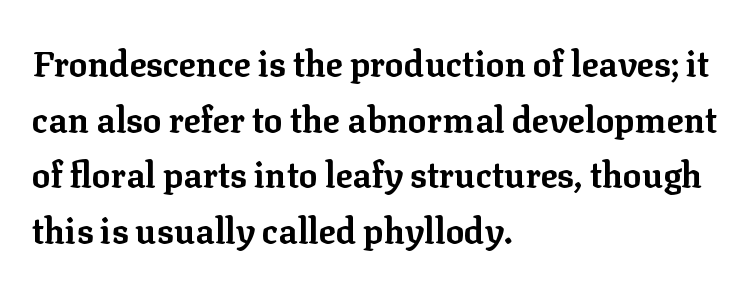
Looks like regular typesetting: each glyph gets only the width it needs. How are the letters spaced? Ordinarily, with no added tracking. To sum up the face: it has serifs. Every letter is thick-stroked: bold, no question.
